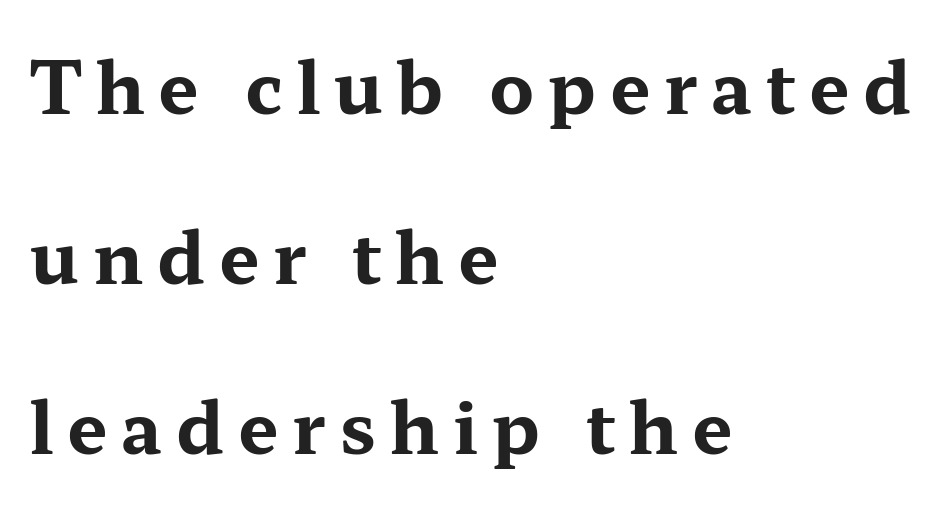
The image shows 72 px bold, wide serif type, upright; set left-aligned, loose line spacing (2.36x), not underlined; medium stroke contrast and a medium x-height.
